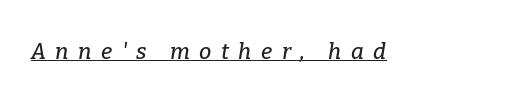
The image shows 22 px text type, italic (leaning right); set unusually wide letter spacing (+0.43 em), underlined.
